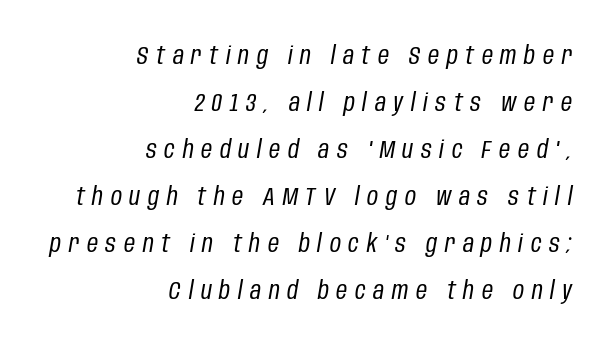
Q: Is the text bold? A: No.
Q: Is the text italic (slanted)? A: Yes, it leans right by about 10 degrees.
Q: Is the text underlined? A: No.
Q: How is the paragraph aligned? A: Right-aligned.
Q: Is the spacing between letters normal or unusually wide? A: Unusually wide.
Q: Is the spacing between lines tight, normal or loose? A: Loose.
